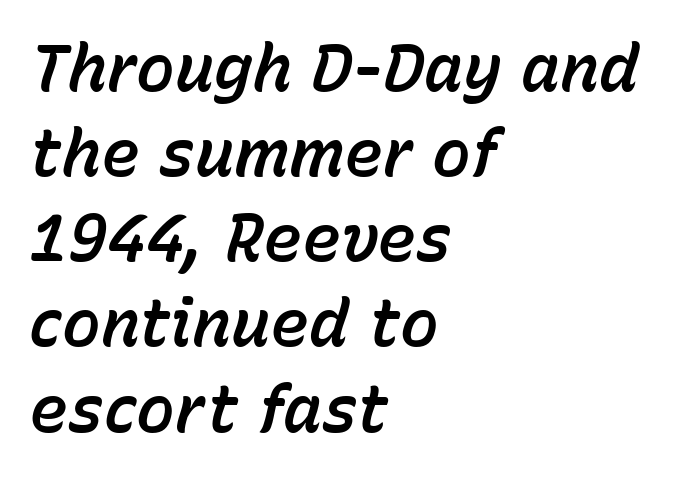
The image shows 65 px text type, italic (leaning right); set left-aligned, normal line spacing (1.31x), normal letter spacing, not underlined; low stroke contrast and a medium x-height.
